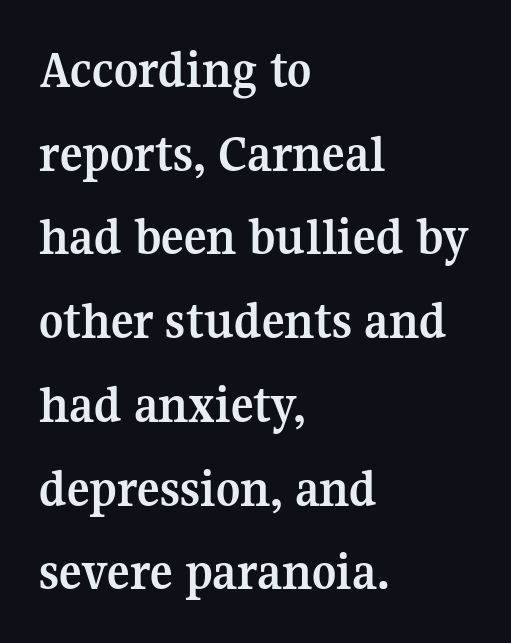
{"serif": "yes", "italic": "no", "bold": "yes", "weight": "semibold", "width": "normal", "stroke_contrast": "medium", "x_height": "medium", "monospaced": "no", "underline": "no", "align": "left", "line_spacing": "normal", "line_spacing_ratio": 1.58, "letter_spacing": "normal", "letter_spacing_em": 0.0, "glyph_px": 53}
